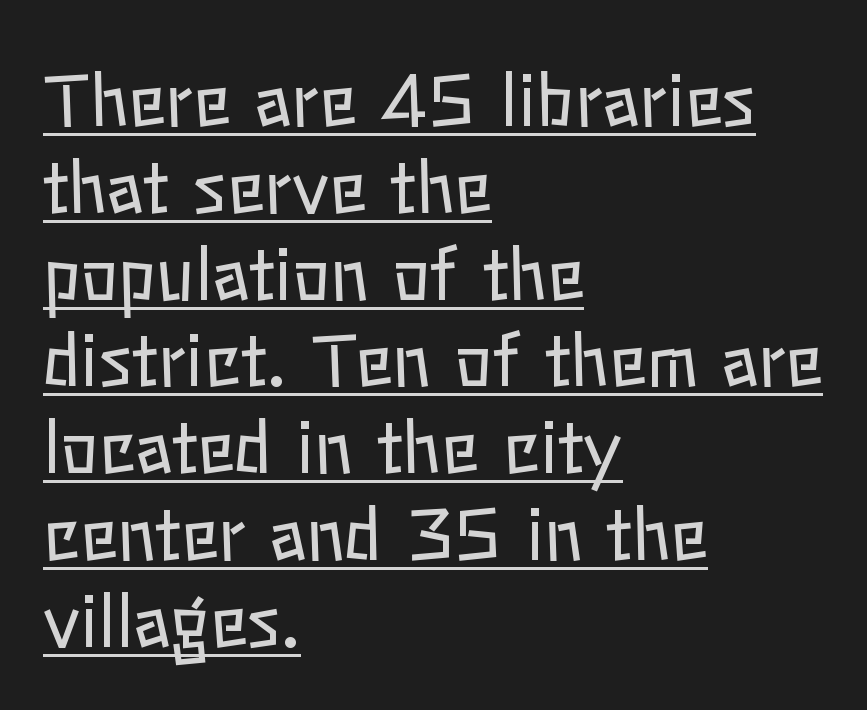
The image shows 70 px regular-weight type, upright; set left-aligned, line spacing 1.24x, normal letter spacing, underlined; low stroke contrast and a medium x-height.
